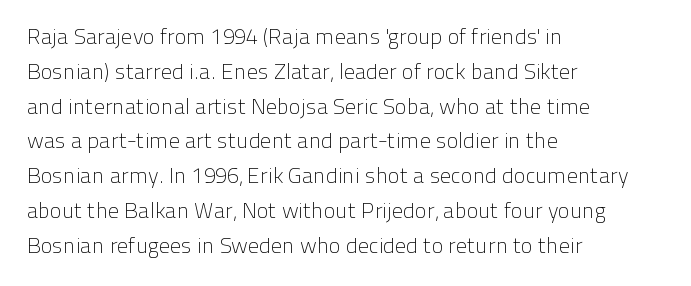
The image shows 22 px text type, upright; set left-aligned, normal line spacing (1.58x), normal letter spacing, not underlined.
